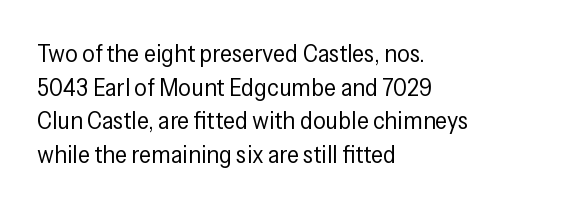
{"italic": "no", "bold": "no", "underline": "no", "align": "left", "line_spacing": "normal", "line_spacing_ratio": 1.35, "letter_spacing": "normal", "letter_spacing_em": 0.0, "glyph_px": 25}
